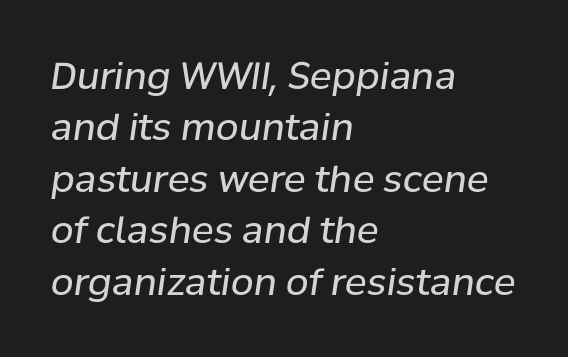
Q: Is the text bold? A: No.
Q: Is the text italic (slanted)? A: Yes, it leans right by about 8 degrees.
Q: Is the text underlined? A: No.
Q: How is the paragraph aligned? A: Left-aligned.
Q: Is the spacing between letters normal or unusually wide? A: Normal.
Q: Is the spacing between lines tight, normal or loose? A: Normal.
Q: Width (condensed, normal, or wide)? A: Normal.
Q: Stroke contrast? A: Low.
Q: x-height? A: Medium.
Q: Monospaced? A: No.
